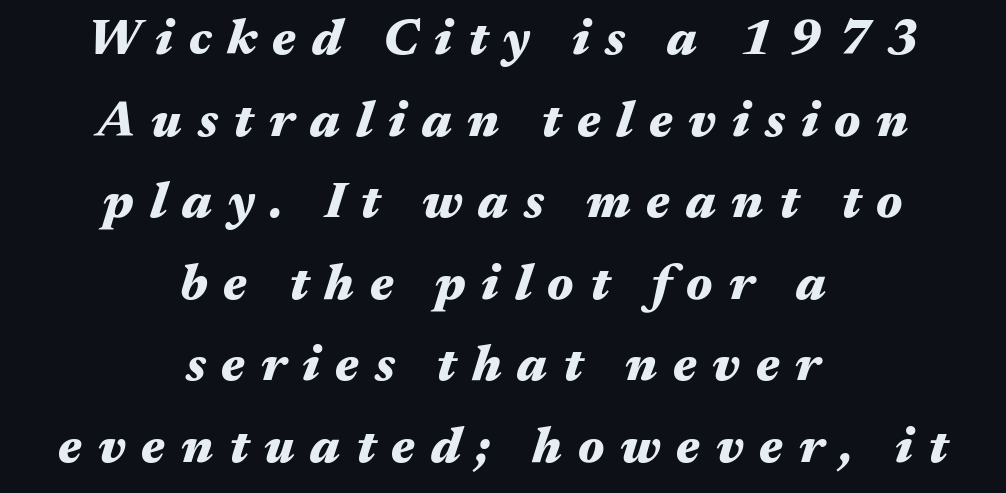
Q: Is the text bold? A: Yes.
Q: Is the text italic (slanted)? A: Yes, it leans right by about 17 degrees.
Q: Is the text underlined? A: No.
Q: How is the paragraph aligned? A: Centered.
Q: Is the spacing between letters normal or unusually wide? A: Unusually wide.
Q: Is the spacing between lines tight, normal or loose? A: Normal.
Q: Width (condensed, normal, or wide)? A: Wide.
Q: Stroke contrast? A: Medium.
Q: x-height? A: Medium.
Q: Monospaced? A: No.
